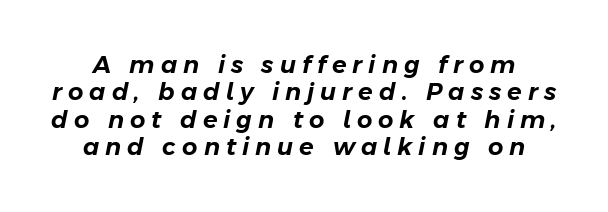
{"italic": "yes", "lean": "right", "slant_degrees": 11, "underline": "no", "line_spacing": "tight", "line_spacing_ratio": 1.14, "letter_spacing": "wide", "letter_spacing_em": 0.25, "glyph_px": 24}
